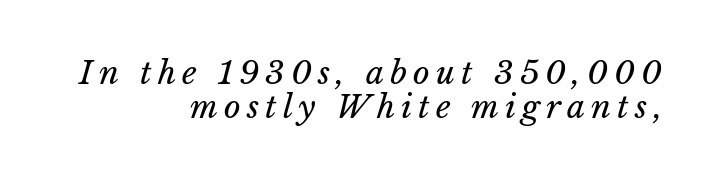
{"italic": "yes", "lean": "right", "slant_degrees": 15, "bold": "no", "weight": "regular", "width": "normal", "stroke_contrast": "low", "x_height": "medium", "monospaced": "no", "underline": "no", "align": "right", "line_spacing": "tight", "line_spacing_ratio": 1.07, "glyph_px": 32}
